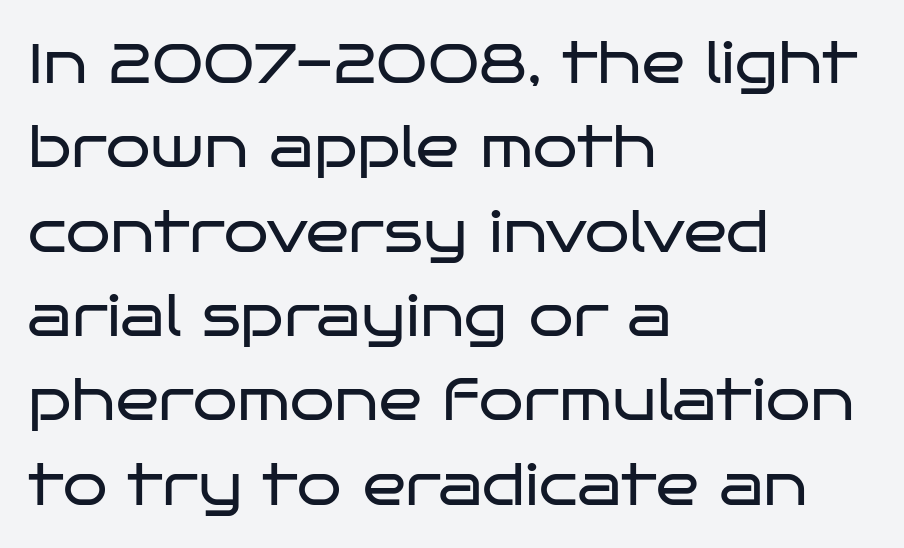
The image shows 57 px regular-weight, wide sans-serif type, upright; set left-aligned, normal line spacing (1.48x), normal letter spacing, not underlined; low stroke contrast and a large x-height.
